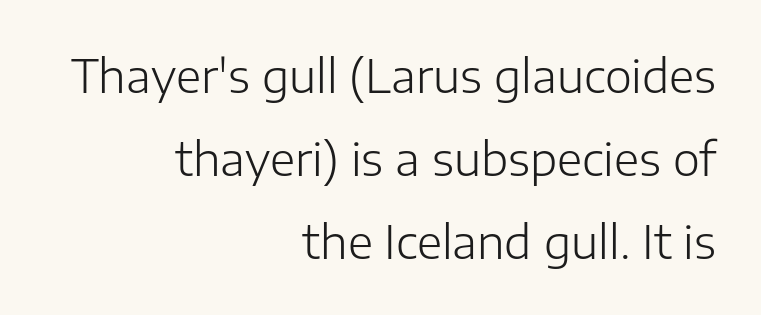
{"serif": "no", "italic": "no", "bold": "no", "weight": "light", "width": "normal", "stroke_contrast": "low", "x_height": "medium", "monospaced": "no", "underline": "no", "align": "right", "line_spacing_ratio": 1.8, "letter_spacing": "normal", "letter_spacing_em": 0.0, "glyph_px": 46}
